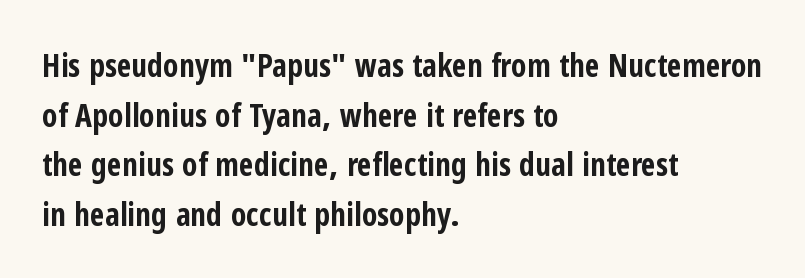
Q: Is the text bold? A: Yes.
Q: Is the text italic (slanted)? A: No, it is upright.
Q: Is the typeface a serif or a sans-serif typeface? A: Sans-serif.
Q: Is the text underlined? A: No.
Q: How is the paragraph aligned? A: Left-aligned.
Q: Is the spacing between letters normal or unusually wide? A: Normal.
Q: Is the spacing between lines tight, normal or loose? A: Normal.
Q: Width (condensed, normal, or wide)? A: Condensed.
Q: Stroke contrast? A: Low.
Q: x-height? A: Medium.
Q: Monospaced? A: No.
